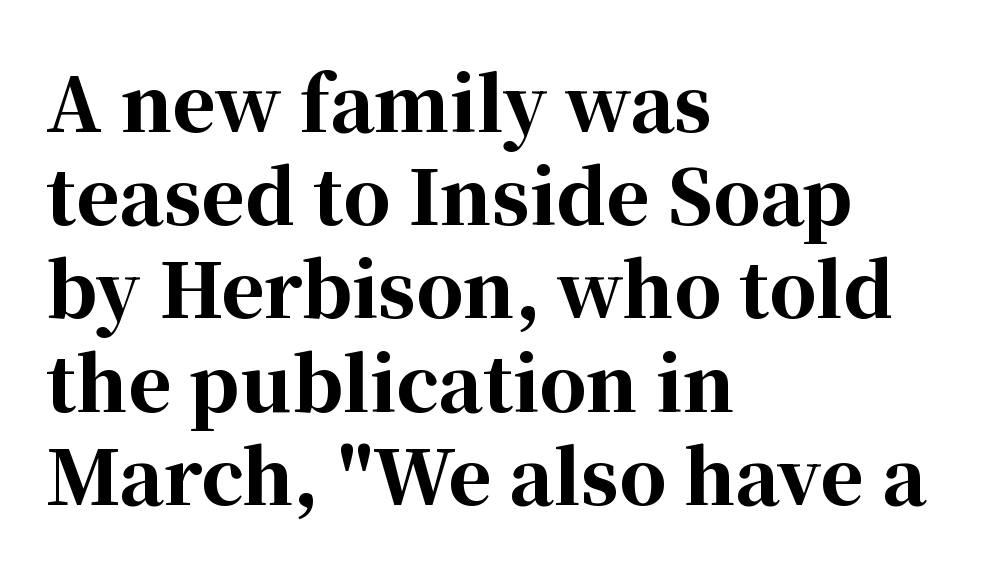
The image shows 74 px bold serif type, upright; set left-aligned, normal line spacing (1.26x), normal letter spacing, not underlined; high stroke contrast and a medium x-height.
